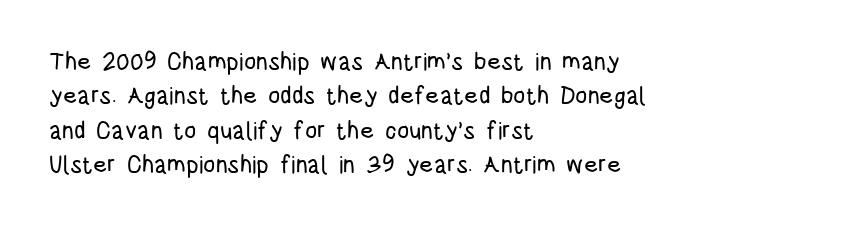
Q: Is the text italic (slanted)? A: No, it is upright.
Q: Is the text underlined? A: No.
Q: How is the paragraph aligned? A: Left-aligned.
Q: Is the spacing between letters normal or unusually wide? A: Normal.
Q: Is the spacing between lines tight, normal or loose? A: Normal.
